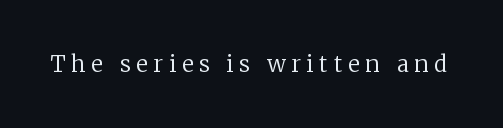
Q: Is the text bold? A: No.
Q: Is the text italic (slanted)? A: No, it is upright.
Q: Is the text underlined? A: No.
Q: Is the spacing between letters normal or unusually wide? A: Unusually wide.
